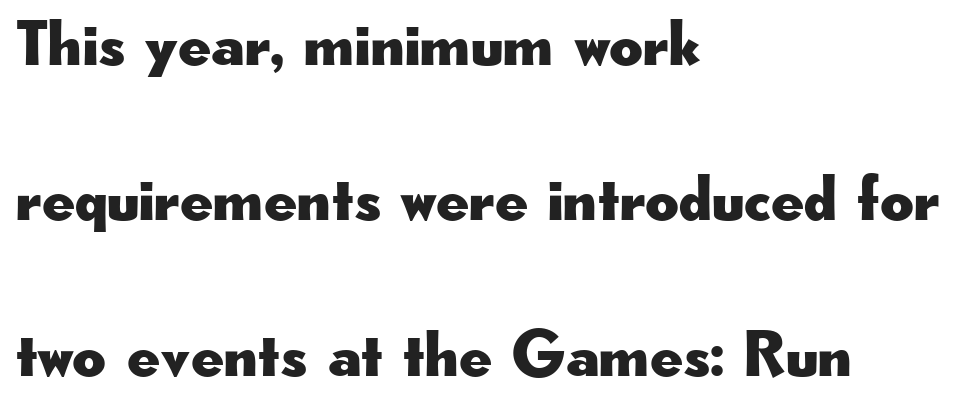
The image shows 65 px wide sans-serif type, upright; set left-aligned, loose line spacing (2.39x), normal letter spacing, not underlined; low stroke contrast and a small x-height.
